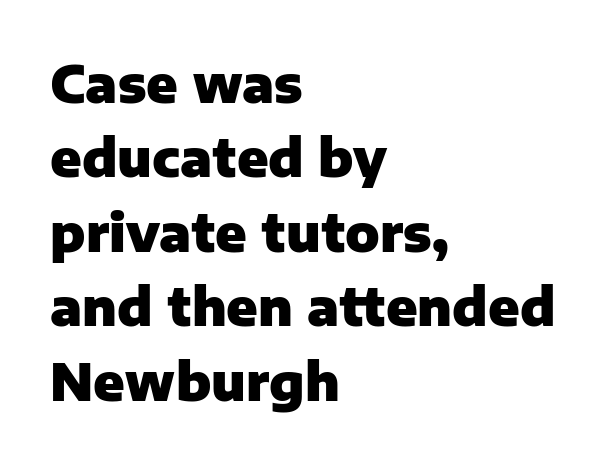
The image shows 51 px heavy sans-serif type, upright; set left-aligned, normal line spacing (1.46x), normal letter spacing, not underlined; low stroke contrast and a medium x-height.
